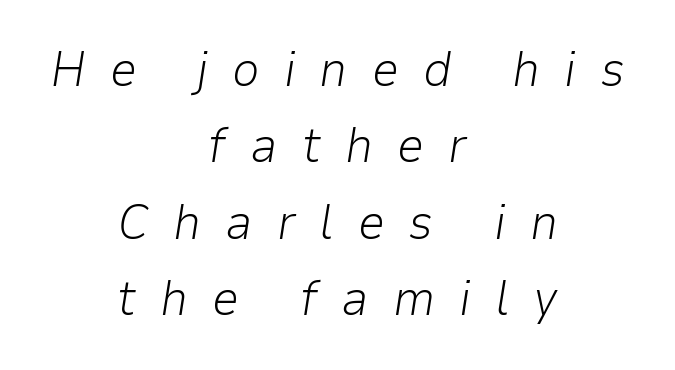
The passage is arranged like a title page — every line centered. Here the glyphs are tracked loosely, breaking word shapes into spaced letters. Stems here are at most as thick as an everyday book face. The rendering uses natural spacing where letterforms have individual widths.
